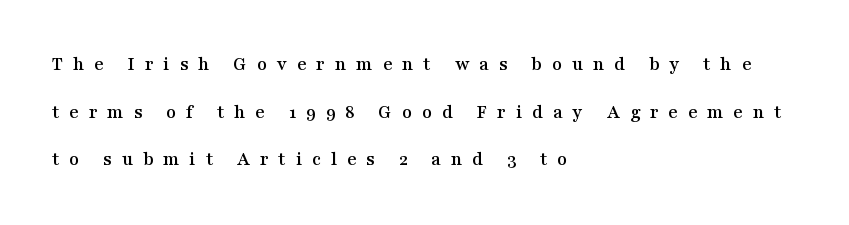
The image shows 20 px text type, upright; set left-aligned, loose line spacing (2.38x), unusually wide letter spacing (+0.49 em), not underlined.
